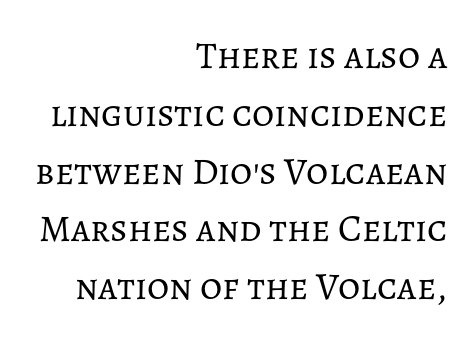
Typeset ragged left — the right edge is the straight one. Nobody touched the tracking dial on this one. The rendering uses natural spacing where letterforms have individual widths. The glyphs are unaccompanied by any horizontal stroke below them. The rows are spaced the way most documents space them. Posture: vertical.
